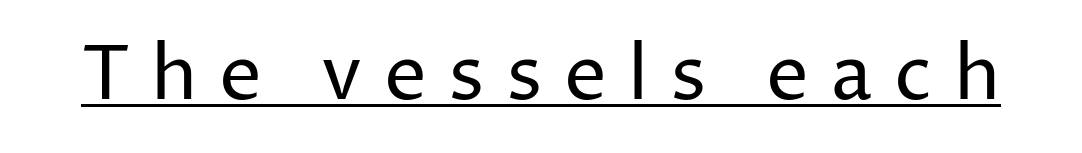
{"serif": "no", "italic": "no", "bold": "no", "weight": "regular", "width": "normal", "stroke_contrast": "low", "x_height": "medium", "monospaced": "no", "underline": "yes", "letter_spacing": "wide", "letter_spacing_em": 0.28, "glyph_px": 76}
